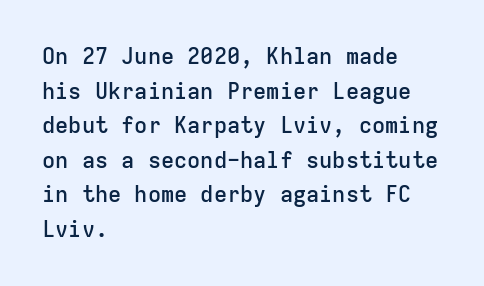
Q: Is the text bold? A: Semi-bold.
Q: Is the text italic (slanted)? A: No, it is upright.
Q: Is the text underlined? A: No.
Q: How is the paragraph aligned? A: Left-aligned.
Q: Is the spacing between letters normal or unusually wide? A: Normal.
Q: Is the spacing between lines tight, normal or loose? A: Normal.
